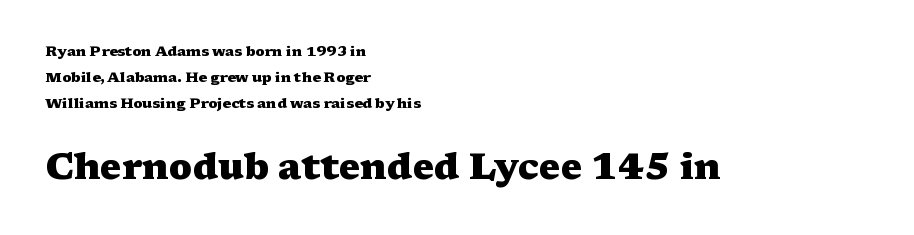
Characters follow at the spacing the type designer built in. Rule under the text: the space is simply empty. Is this a sans? No — the strokes have serifs. A typesetter would call this proportional, since set widths differ per character.
